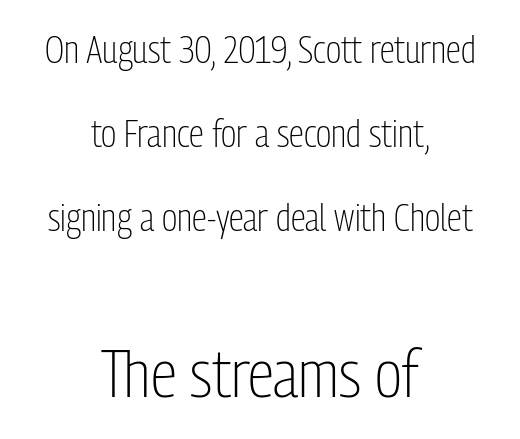
{"serif": "no", "italic": "no", "bold": "no", "weight": "light", "width": "condensed", "stroke_contrast": "low", "x_height": "medium", "monospaced": "no", "underline": "no", "align": "center", "line_spacing": "loose", "line_spacing_ratio": 2.21, "letter_spacing": "normal", "letter_spacing_em": 0.0, "larger_block": "second", "size_ratio": 1.76, "glyph_px": 67}
